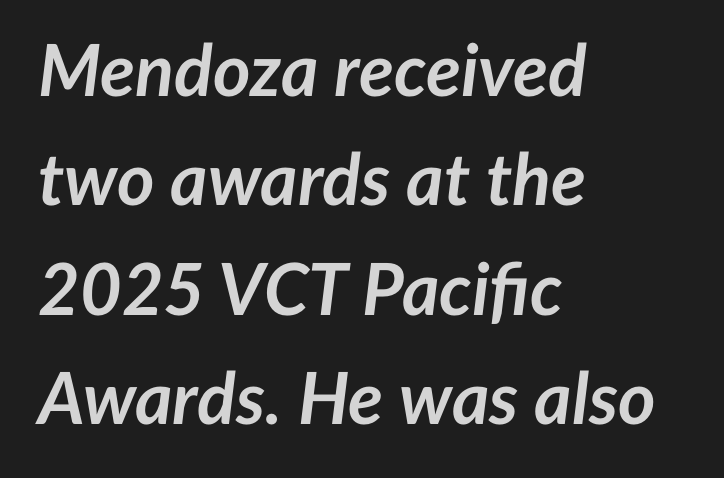
Q: Is the text bold? A: Yes.
Q: Is the text italic (slanted)? A: Yes, it leans right by about 7 degrees.
Q: Is the text underlined? A: No.
Q: How is the paragraph aligned? A: Left-aligned.
Q: Is the spacing between letters normal or unusually wide? A: Normal.
Q: Is the spacing between lines tight, normal or loose? A: Normal.
Q: Width (condensed, normal, or wide)? A: Normal.
Q: Stroke contrast? A: Low.
Q: x-height? A: Medium.
Q: Monospaced? A: No.
